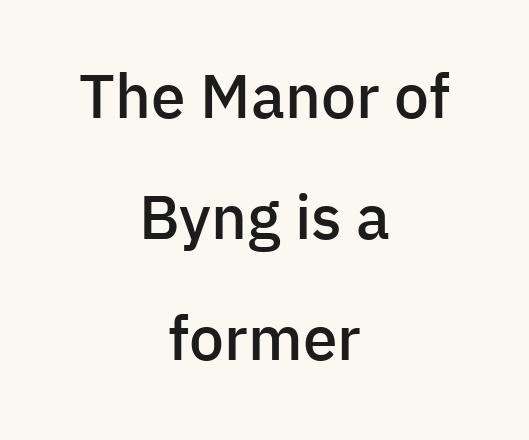
{"serif": "no", "italic": "no", "bold": "semi", "weight": "semibold", "width": "normal", "stroke_contrast": "low", "x_height": "medium", "monospaced": "no", "underline": "no", "align": "center", "line_spacing": "loose", "line_spacing_ratio": 1.95, "letter_spacing": "normal", "letter_spacing_em": 0.0, "glyph_px": 62}
